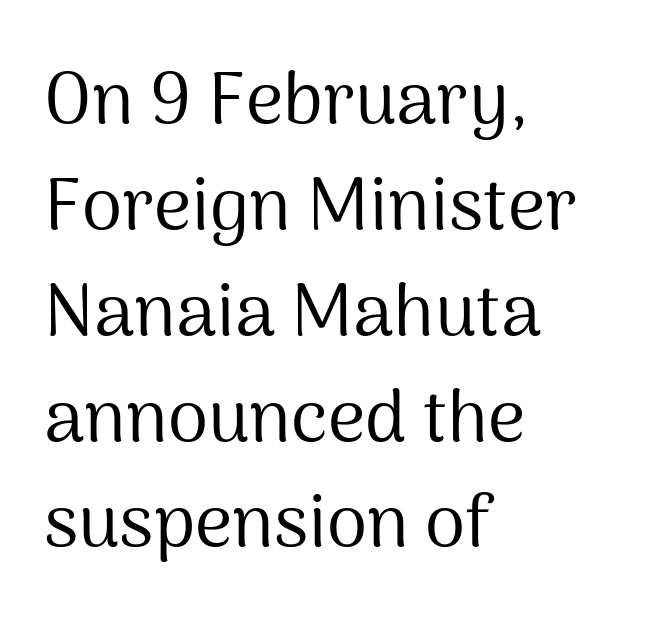
The image shows 73 px regular-weight sans-serif type, upright; set left-aligned, normal line spacing (1.45x), normal letter spacing, not underlined; medium stroke contrast and a medium x-height.
